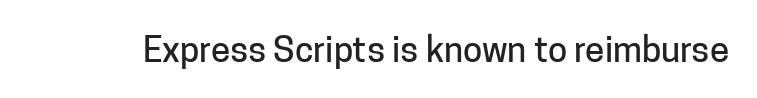
Q: Is the text italic (slanted)? A: No, it is upright.
Q: Is the typeface a serif or a sans-serif typeface? A: Sans-serif.
Q: Is the text underlined? A: No.
Q: Is the spacing between letters normal or unusually wide? A: Normal.
Q: Width (condensed, normal, or wide)? A: Normal.
Q: Stroke contrast? A: Low.
Q: x-height? A: Medium.
Q: Monospaced? A: No.
